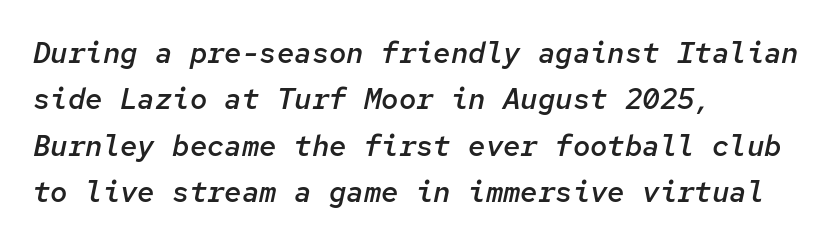
The image shows 29 px semibold type, italic (leaning right), monospaced; set left-aligned, normal line spacing (1.6x), normal letter spacing, not underlined; low stroke contrast and a medium x-height.
